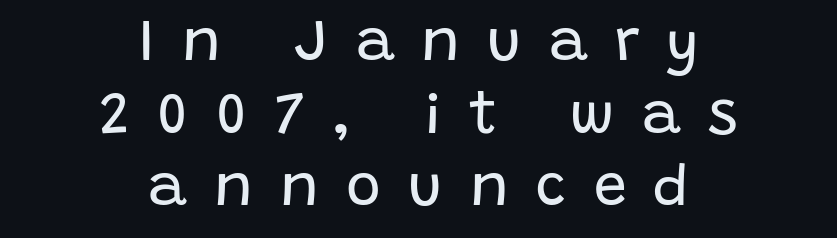
Bare-footed words on every line. Honestly, the letter spacing is so wide it's the main thing you notice. This sample has the flowing, uneven cadence of proportional lettering. The font sits on the lighter half of the weight spectrum, regular included.
